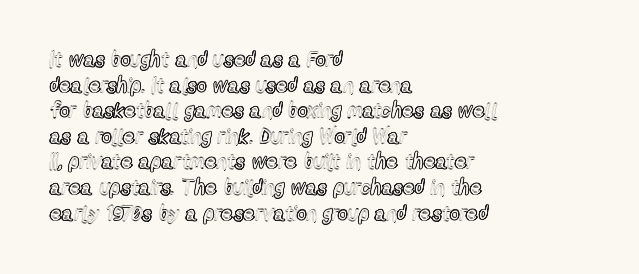
Line beginnings align vertically; line endings do not. A typesetter would call this zero additional tracking. The baseline area is clear.
